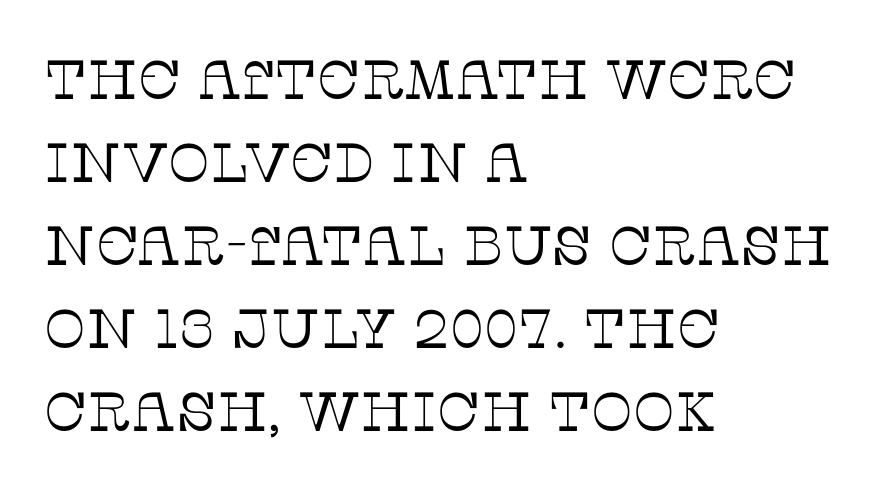
Q: Is the text bold? A: No.
Q: Is the text italic (slanted)? A: No, it is upright.
Q: Is the typeface a serif or a sans-serif typeface? A: Serif.
Q: Is the text underlined? A: No.
Q: How is the paragraph aligned? A: Left-aligned.
Q: Is the spacing between letters normal or unusually wide? A: Normal.
Q: Is the spacing between lines tight, normal or loose? A: Normal.
Q: Width (condensed, normal, or wide)? A: Normal.
Q: Stroke contrast? A: Low.
Q: x-height? A: Large.
Q: Monospaced? A: No.
